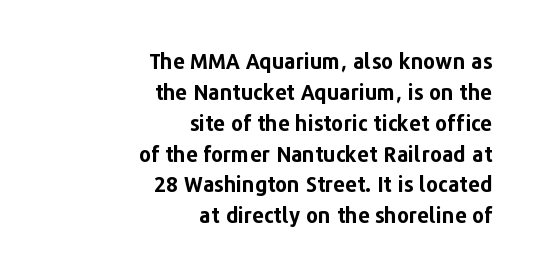
Q: Is the text bold? A: Yes.
Q: Is the text italic (slanted)? A: No, it is upright.
Q: Is the text underlined? A: No.
Q: How is the paragraph aligned? A: Right-aligned.
Q: Is the spacing between letters normal or unusually wide? A: Normal.
Q: Is the spacing between lines tight, normal or loose? A: Normal.
